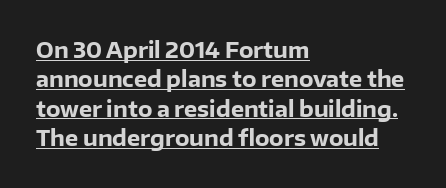
There is no visible air inserted between adjacent glyphs. I'd describe the lettering as bold — thick and assertive. How would I describe the line gaps? Plain and ordinary. These lines are set flush left with a ragged right edge.
